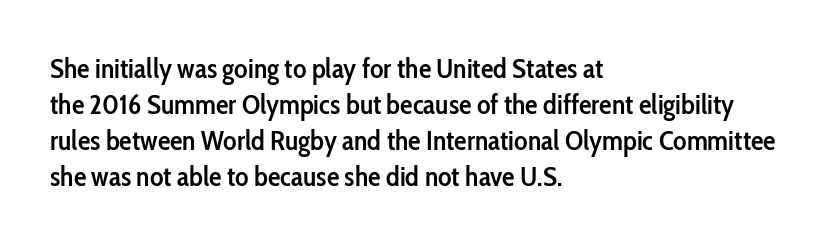
{"serif": "no", "italic": "no", "bold": "semi", "weight": "semibold", "width": "condensed", "stroke_contrast": "low", "x_height": "medium", "monospaced": "no", "underline": "no", "align": "left", "line_spacing": "normal", "line_spacing_ratio": 1.28, "letter_spacing": "normal", "letter_spacing_em": 0.0, "glyph_px": 28}
